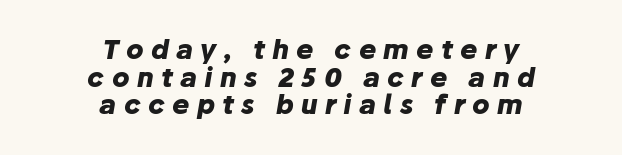
Q: Is the text bold? A: Yes.
Q: Is the text italic (slanted)? A: Yes, it leans right by about 10 degrees.
Q: Is the text underlined? A: No.
Q: How is the paragraph aligned? A: Centered.
Q: Is the spacing between letters normal or unusually wide? A: Unusually wide.
Q: Is the spacing between lines tight, normal or loose? A: Tight.
